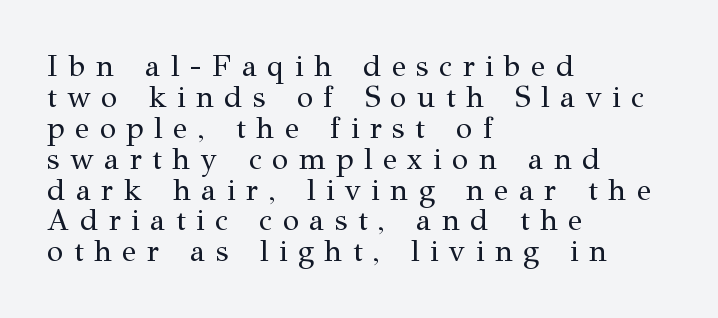
The image shows 30 px regular-weight serif type, upright; set left-aligned, tight line spacing (1.03x), unusually wide letter spacing (+0.35 em), not underlined; medium stroke contrast and a medium x-height.
